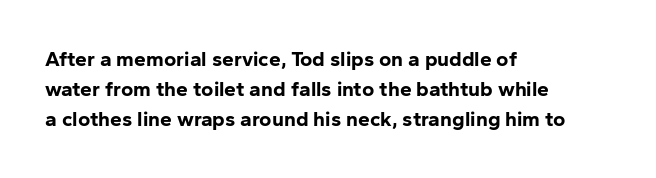
{"italic": "no", "bold": "yes", "underline": "no", "align": "left", "line_spacing": "normal", "line_spacing_ratio": 1.44, "letter_spacing": "normal", "letter_spacing_em": 0.0, "glyph_px": 21}
